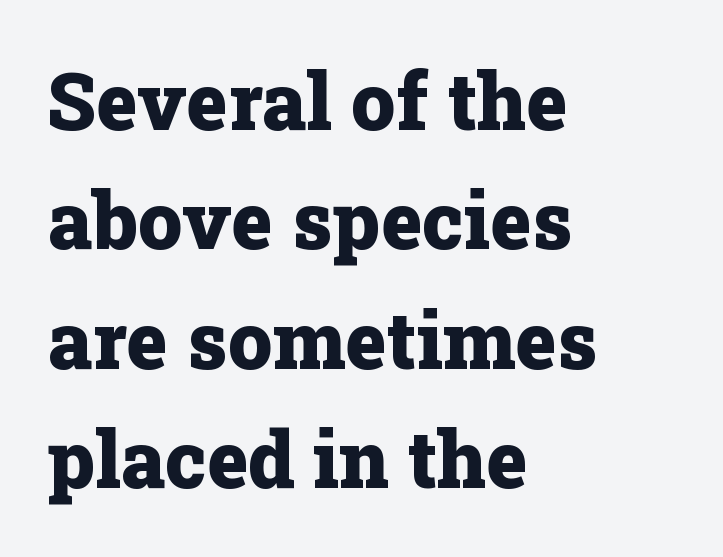
The letterforms sit shoulder to shoulder at normal distance. These lines are set flush left with a ragged right edge. Its strokes are broad and dark, the hallmark of bold type. Proportional: the letters do not fall into vertical columns. Serifs: yes, visible at the terminals of the letterforms. Posture: straight, roman, zero tilt.
